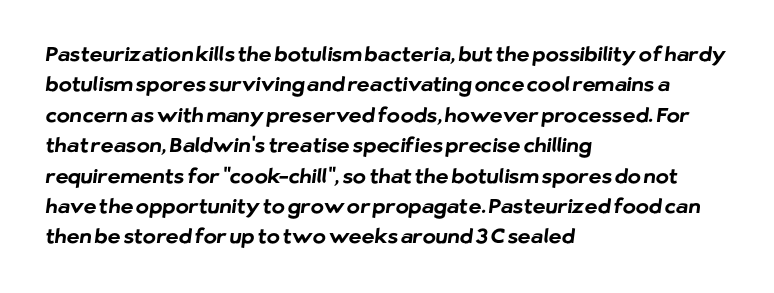
The image shows 20 px bold type; set left-aligned, normal line spacing (1.52x), normal letter spacing, not underlined.
